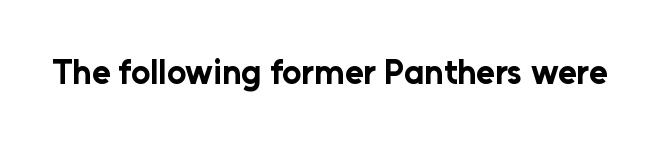
The image shows 34 px bold sans-serif type, upright; set normal letter spacing, not underlined; low stroke contrast and a medium x-height.
